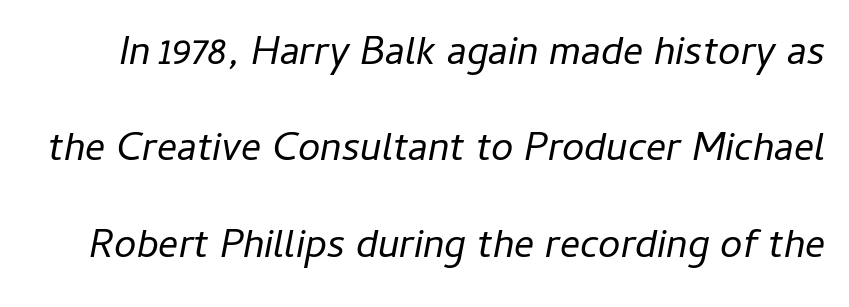
The image shows 40 px regular-weight type, italic (leaning right); set loose line spacing (2.41x), normal letter spacing, not underlined; low stroke contrast and a medium x-height.
